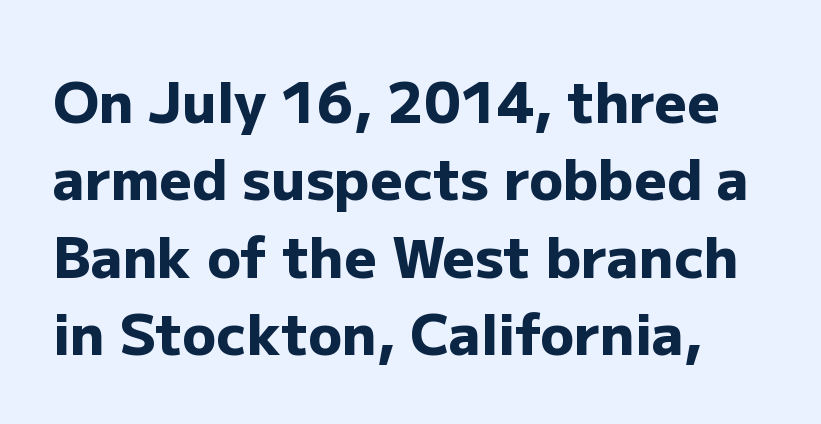
{"serif": "no", "italic": "no", "bold": "yes", "weight": "heavy", "width": "normal", "stroke_contrast": "low", "x_height": "medium", "monospaced": "no", "underline": "no", "line_spacing": "normal", "line_spacing_ratio": 1.38, "letter_spacing": "normal", "letter_spacing_em": 0.0, "glyph_px": 56}
